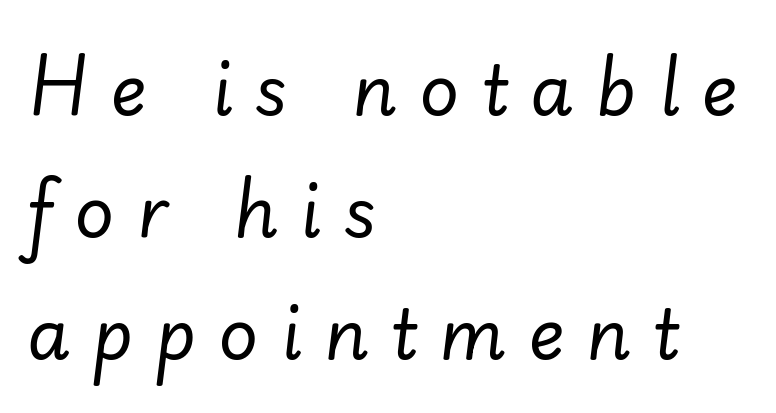
{"italic": "yes", "lean": "right", "slant_degrees": 7, "bold": "no", "weight": "regular", "width": "normal", "stroke_contrast": "low", "x_height": "small", "monospaced": "no", "underline": "no", "align": "left", "line_spacing_ratio": 1.77, "letter_spacing": "wide", "letter_spacing_em": 0.32, "glyph_px": 69}
